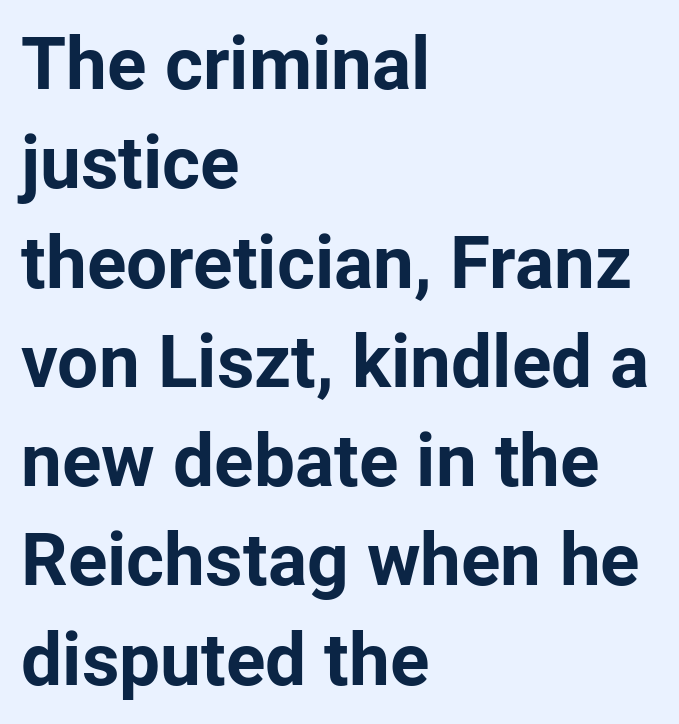
{"serif": "no", "italic": "no", "bold": "yes", "weight": "bold", "width": "normal", "stroke_contrast": "low", "x_height": "medium", "monospaced": "no", "underline": "no", "align": "left", "line_spacing": "normal", "line_spacing_ratio": 1.36, "letter_spacing": "normal", "letter_spacing_em": 0.0, "glyph_px": 73}
